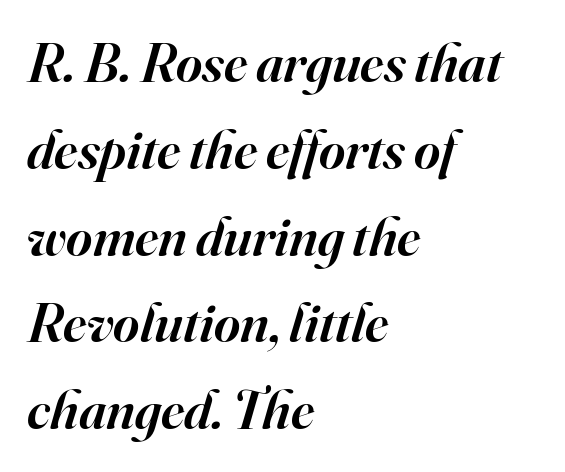
Line spacing here is normal. Designer's note — italics engaged. Rule under the text: the space is simply empty. Here the designer chose a conventional face with non-uniform glyph widths. The gaps between neighbouring characters are ordinary and unremarkable.
